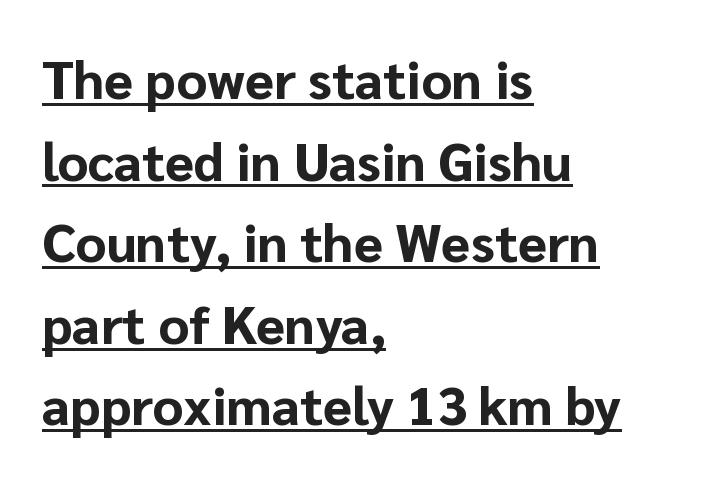
Q: Is the text bold? A: Yes.
Q: Is the text italic (slanted)? A: No, it is upright.
Q: Is the typeface a serif or a sans-serif typeface? A: Sans-serif.
Q: Is the text underlined? A: Yes.
Q: How is the paragraph aligned? A: Left-aligned.
Q: Is the spacing between letters normal or unusually wide? A: Normal.
Q: Is the spacing between lines tight, normal or loose? A: Normal.
Q: Width (condensed, normal, or wide)? A: Normal.
Q: Stroke contrast? A: Low.
Q: x-height? A: Medium.
Q: Monospaced? A: No.
